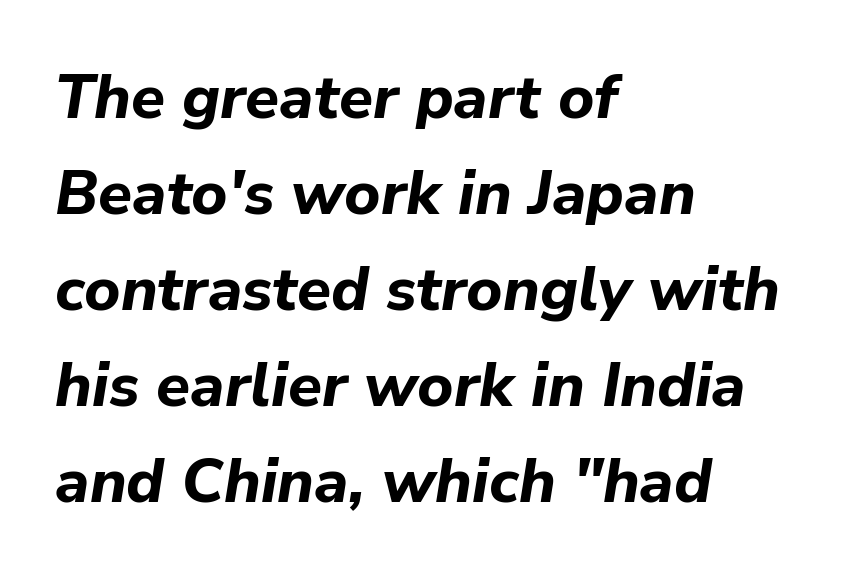
Q: Is the text bold? A: Yes.
Q: Is the text italic (slanted)? A: Yes, it leans right by about 9 degrees.
Q: Is the text underlined? A: No.
Q: How is the paragraph aligned? A: Left-aligned.
Q: Is the spacing between letters normal or unusually wide? A: Normal.
Q: Is the spacing between lines tight, normal or loose? A: Normal.
Q: Width (condensed, normal, or wide)? A: Normal.
Q: Stroke contrast? A: Low.
Q: x-height? A: Medium.
Q: Monospaced? A: No.
